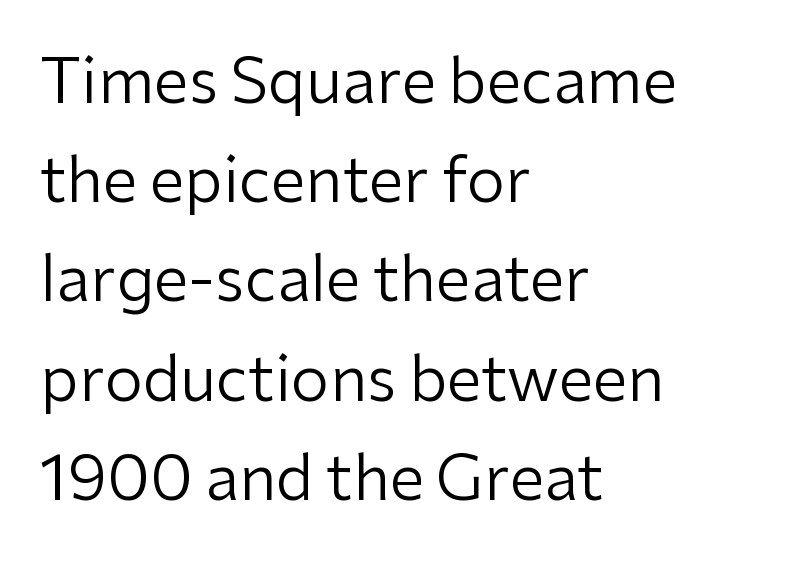
Q: Is the text bold? A: No.
Q: Is the text italic (slanted)? A: No, it is upright.
Q: Is the typeface a serif or a sans-serif typeface? A: Sans-serif.
Q: Is the text underlined? A: No.
Q: How is the paragraph aligned? A: Left-aligned.
Q: Is the spacing between letters normal or unusually wide? A: Normal.
Q: Is the spacing between lines tight, normal or loose? A: Normal.
Q: Width (condensed, normal, or wide)? A: Normal.
Q: Stroke contrast? A: Low.
Q: x-height? A: Medium.
Q: Monospaced? A: No.
